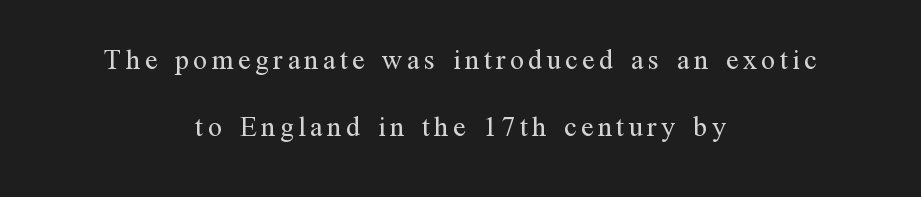
Each line is balanced around a shared central axis. Nope, not italic — everything's standing straight. Observe the serifs anchoring each vertical stroke in this sample. The rendering uses a large line-height, opening up the rows.
